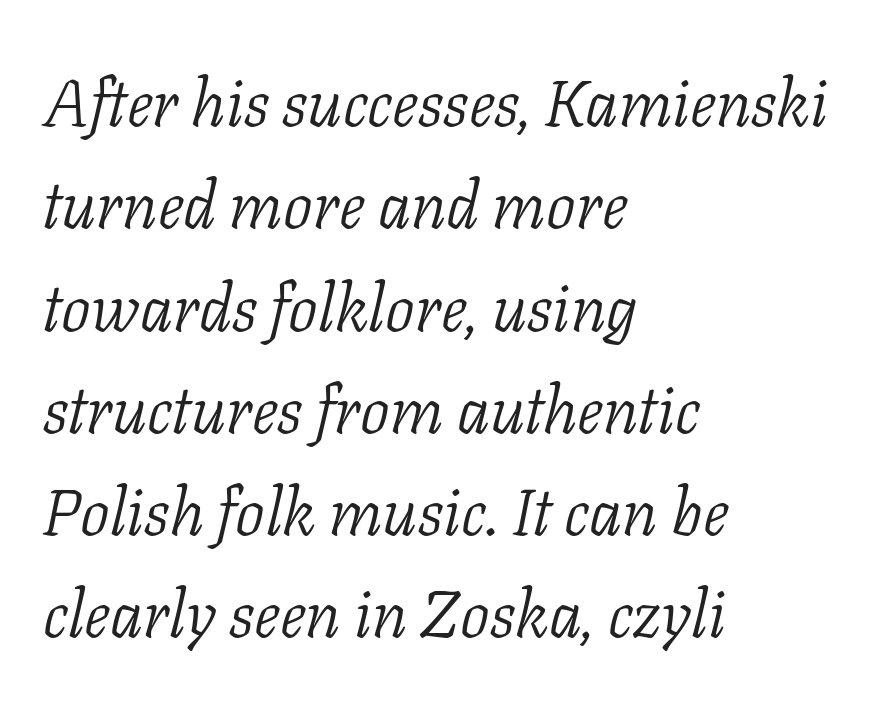
Unbolded letterforms with no extra heft. Evenly set lines give the paragraph a standard silhouette. Inter-character spacing is left at the font's built-in metrics. Has an underline been added? It has not.
